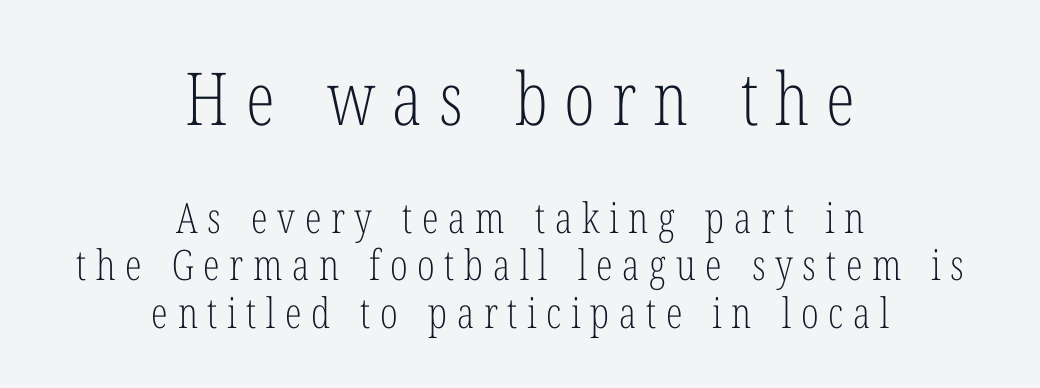
Q: Is the text bold? A: No.
Q: Is the text italic (slanted)? A: No, it is upright.
Q: Is the typeface a serif or a sans-serif typeface? A: Serif.
Q: Is the text underlined? A: No.
Q: How is the paragraph aligned? A: Centered.
Q: Is the spacing between letters normal or unusually wide? A: Unusually wide.
Q: Is the spacing between lines tight, normal or loose? A: Tight.
Q: Which block of text is set in a larger size, the first (top) or the second (bottom)? A: The first (top) one.
Q: Width (condensed, normal, or wide)? A: Condensed.
Q: Stroke contrast? A: Low.
Q: x-height? A: Medium.
Q: Monospaced? A: No.
